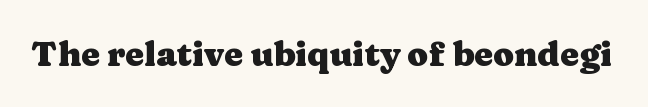
The image shows 34 px heavy, wide serif type, upright; set normal letter spacing, not underlined; medium stroke contrast and a medium x-height.
